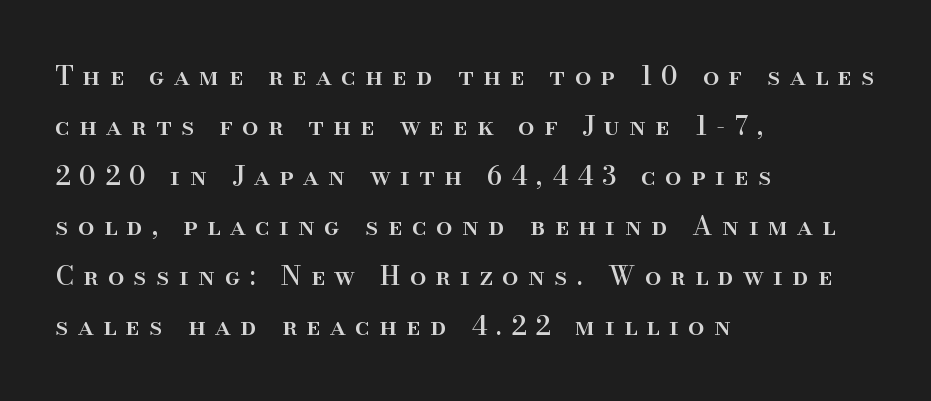
{"italic": "no", "underline": "no", "align": "left", "line_spacing": "loose", "line_spacing_ratio": 1.92, "letter_spacing": "wide", "letter_spacing_em": 0.36, "glyph_px": 26}
